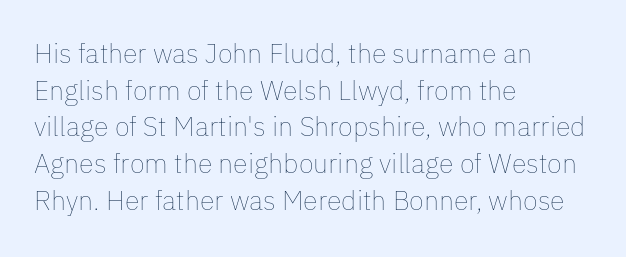
The image shows 27 px text type, upright; set left-aligned, normal line spacing (1.36x), normal letter spacing, not underlined.
